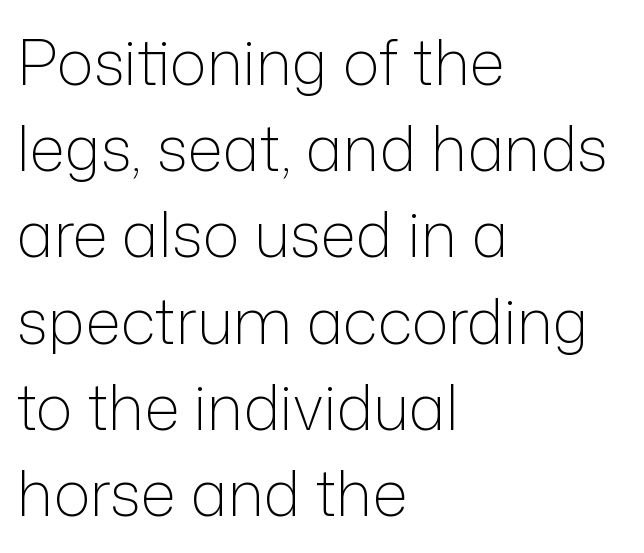
{"serif": "no", "italic": "no", "bold": "no", "weight": "light", "width": "normal", "stroke_contrast": "low", "x_height": "medium", "monospaced": "no", "underline": "no", "align": "left", "line_spacing": "normal", "line_spacing_ratio": 1.39, "letter_spacing": "normal", "letter_spacing_em": 0.0, "glyph_px": 62}
